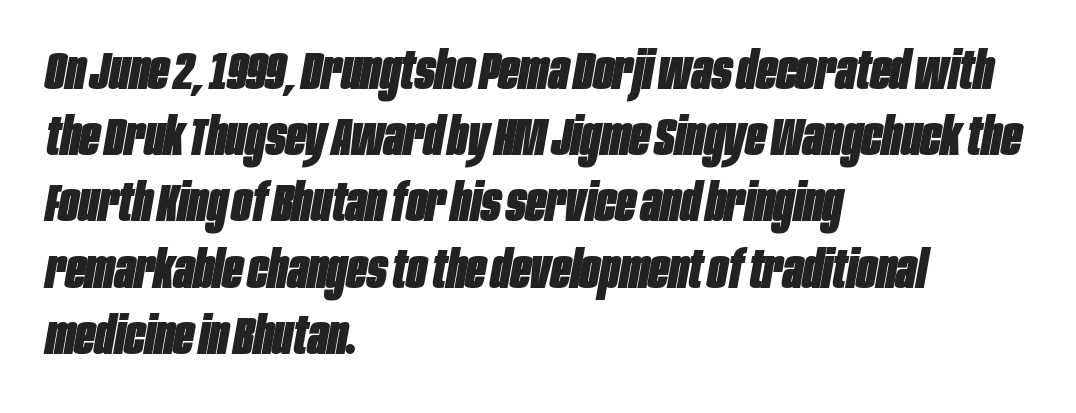
{"italic": "yes", "lean": "right", "slant_degrees": 10, "bold": "yes", "weight": "heavy", "width": "condensed", "stroke_contrast": "low", "x_height": "large", "monospaced": "no", "underline": "no", "align": "left", "line_spacing": "normal", "line_spacing_ratio": 1.25, "letter_spacing": "normal", "letter_spacing_em": 0.0, "glyph_px": 53}
